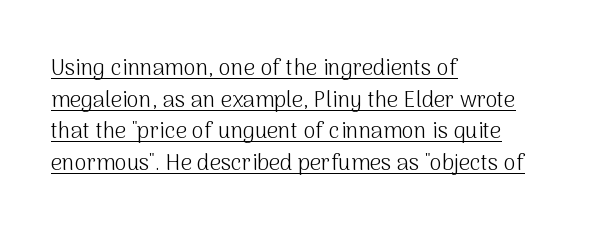
All the whitespace from short lines collects on the right. The font's upright variant was chosen for this text. Observe the ordinary spacing: letters are neighbours, not strangers. This reads as an unemphasized weight, regular at the heaviest.
